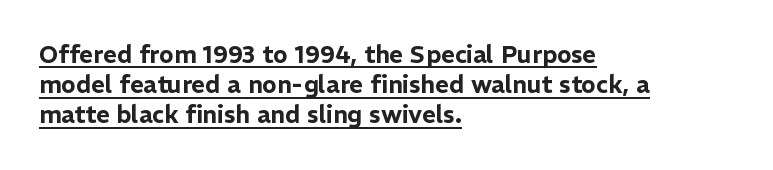
Q: Is the text italic (slanted)? A: No, it is upright.
Q: Is the text underlined? A: Yes.
Q: How is the paragraph aligned? A: Left-aligned.
Q: Is the spacing between letters normal or unusually wide? A: Normal.
Q: Is the spacing between lines tight, normal or loose? A: Normal.
